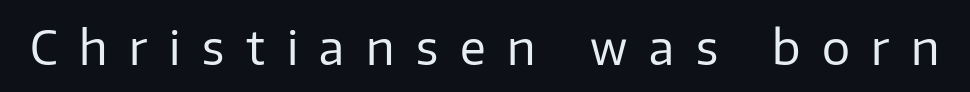
The image shows 47 px regular-weight sans-serif type, upright; set unusually wide letter spacing (+0.46 em), not underlined; low stroke contrast and a medium x-height.
